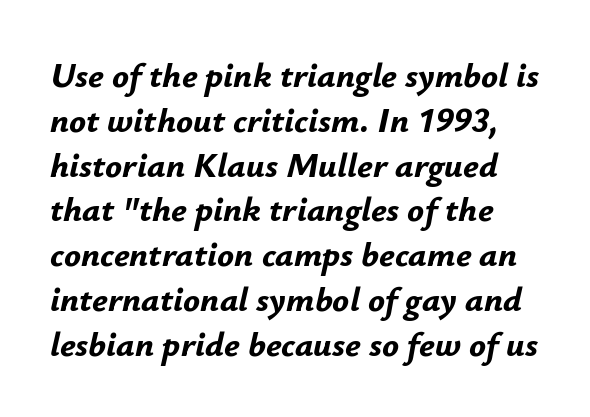
Q: Is the text bold? A: Yes.
Q: Is the text italic (slanted)? A: Yes, it leans right by about 12 degrees.
Q: Is the text underlined? A: No.
Q: Is the spacing between letters normal or unusually wide? A: Normal.
Q: Is the spacing between lines tight, normal or loose? A: Normal.
Q: Width (condensed, normal, or wide)? A: Normal.
Q: Stroke contrast? A: Low.
Q: x-height? A: Small.
Q: Monospaced? A: No.
